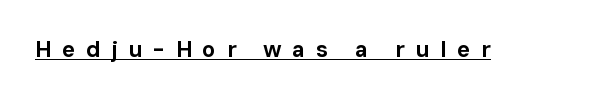
The image shows 22 px bold type, upright; set unusually wide letter spacing (+0.49 em), underlined.
